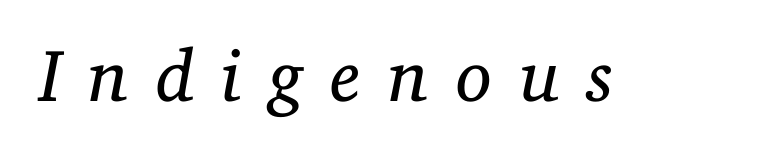
The image shows 74 px regular-weight serif type, italic (leaning right); set unusually wide letter spacing (+0.36 em), not underlined; low stroke contrast and a medium x-height.
